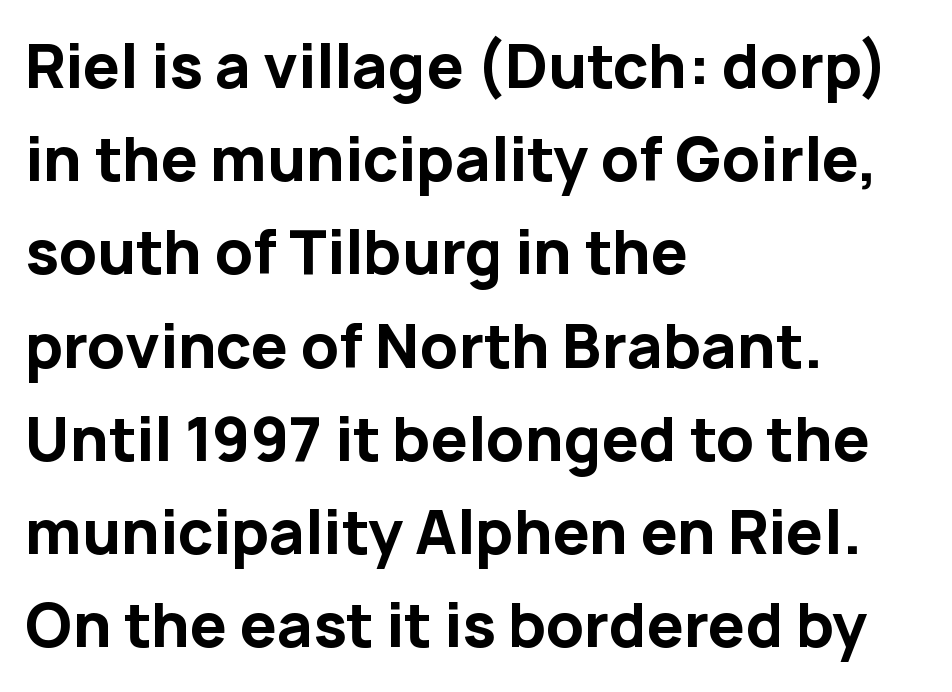
The image shows 59 px bold sans-serif type, upright; set left-aligned, normal line spacing (1.58x), normal letter spacing, not underlined; low stroke contrast and a medium x-height.
